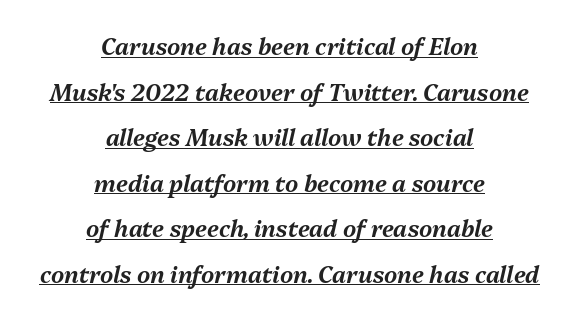
The image shows 23 px text type, italic (leaning right); set centered, loose line spacing (1.98x), normal letter spacing, underlined.
